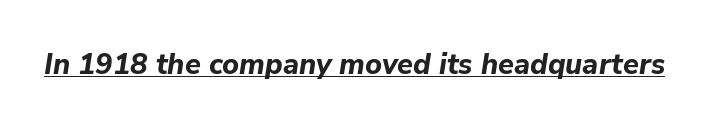
The image shows 29 px bold type, italic (leaning right); set normal letter spacing, underlined; low stroke contrast and a medium x-height.
